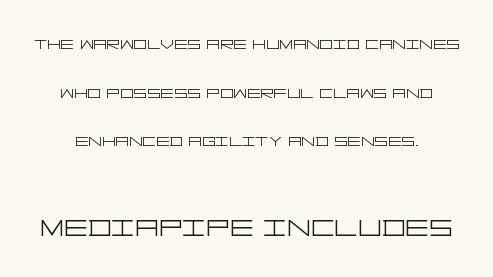
The image shows 37 px light, wide sans-serif type, upright; set loose line spacing (2.31x), normal letter spacing, not underlined; the second (bottom) block is 1.76x larger; low stroke contrast and a large x-height.
